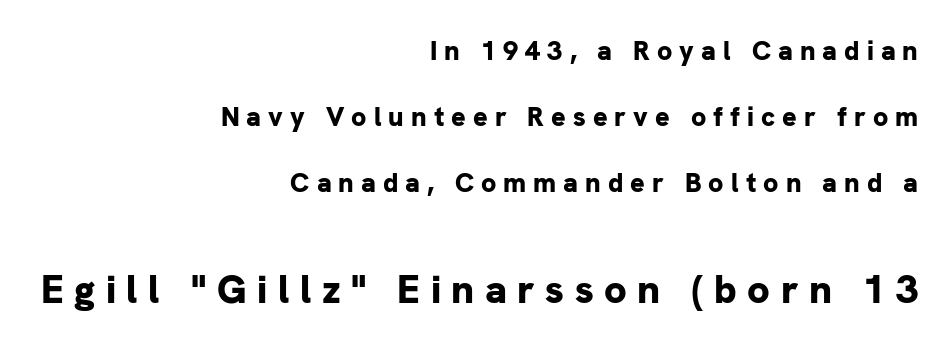
{"serif": "no", "italic": "no", "bold": "yes", "weight": "bold", "width": "normal", "stroke_contrast": "low", "x_height": "medium", "monospaced": "no", "underline": "no", "align": "right", "line_spacing": "loose", "line_spacing_ratio": 2.44, "letter_spacing": "wide", "letter_spacing_em": 0.26, "larger_block": "second", "size_ratio": 1.48, "glyph_px": 40}
